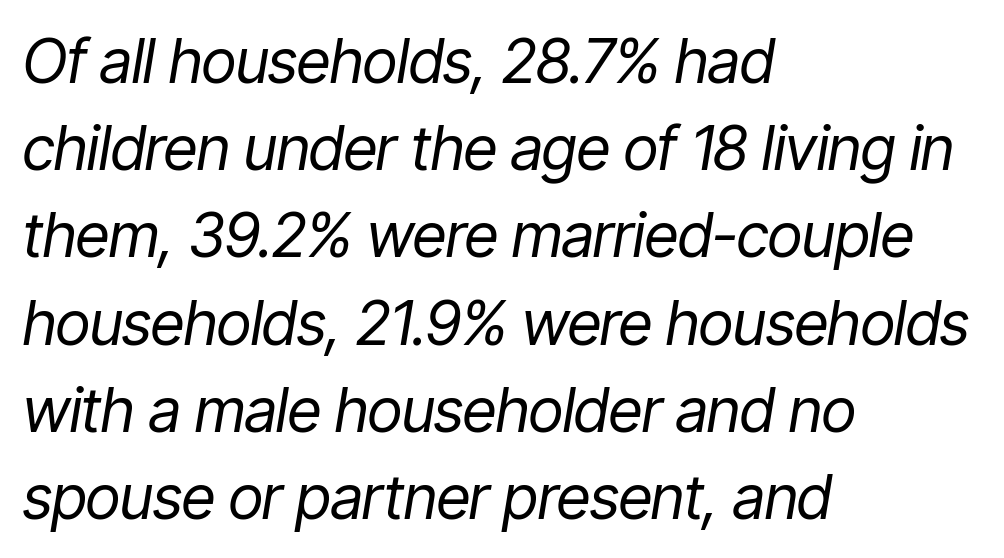
Compared with a centered layout, this one pins lines to the left instead. No chunkiness to these letters — they're not bold. These lines are rendered in a variable-pitch font. This sample keeps an unexceptional amount of space between lines. The typography opts for an oblique posture over an upright one.
